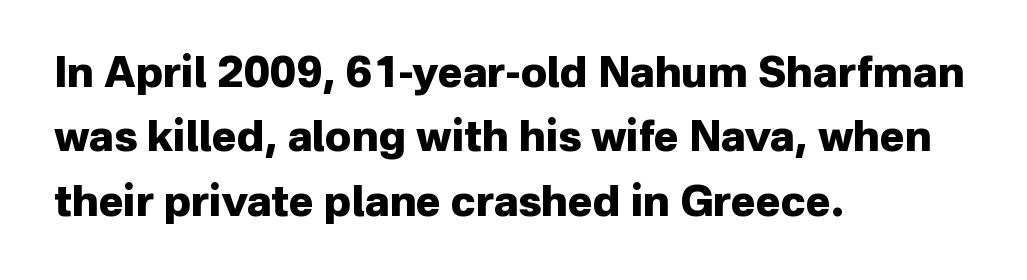
This sample keeps an unexceptional amount of space between lines. Where is the straight margin? On the left. Compared with typical body copy, the letter spacing here is the same. The face used here has the dense, thick strokes of a bold. No italicization has been applied; the sample stays upright.
